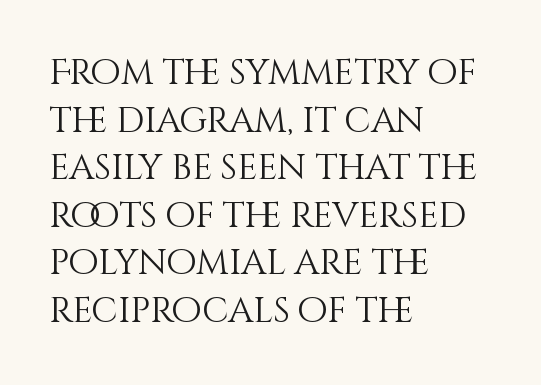
Q: Is the text bold? A: No.
Q: Is the text italic (slanted)? A: No, it is upright.
Q: Is the text underlined? A: No.
Q: How is the paragraph aligned? A: Left-aligned.
Q: Is the spacing between letters normal or unusually wide? A: Normal.
Q: Is the spacing between lines tight, normal or loose? A: Normal.
Q: Width (condensed, normal, or wide)? A: Normal.
Q: Stroke contrast? A: Medium.
Q: x-height? A: Large.
Q: Monospaced? A: No.
